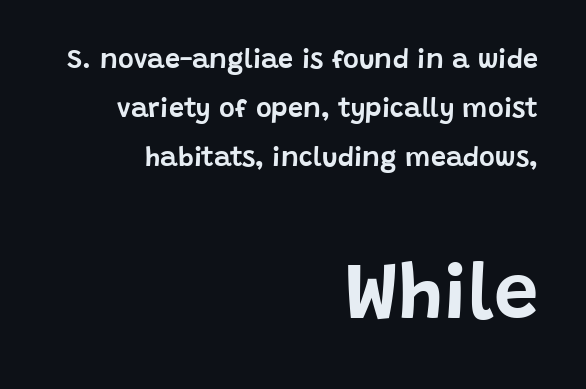
Q: Is the text italic (slanted)? A: No, it is upright.
Q: Is the typeface a serif or a sans-serif typeface? A: Sans-serif.
Q: Is the text underlined? A: No.
Q: How is the paragraph aligned? A: Right-aligned.
Q: Is the spacing between letters normal or unusually wide? A: Normal.
Q: Which block of text is set in a larger size, the first (top) or the second (bottom)? A: The second (bottom) one.
Q: Width (condensed, normal, or wide)? A: Normal.
Q: Stroke contrast? A: Low.
Q: x-height? A: Large.
Q: Monospaced? A: No.
